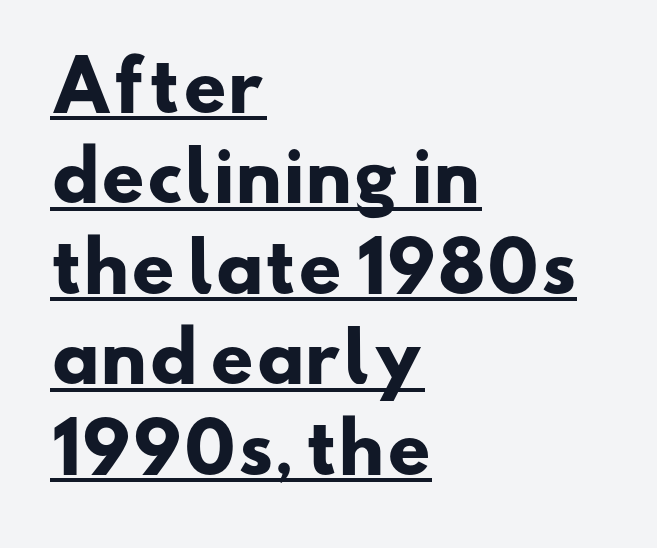
The image shows 68 px heavy, wide sans-serif type; set left-aligned, normal line spacing (1.33x), normal letter spacing, underlined; low stroke contrast and a small x-height.
